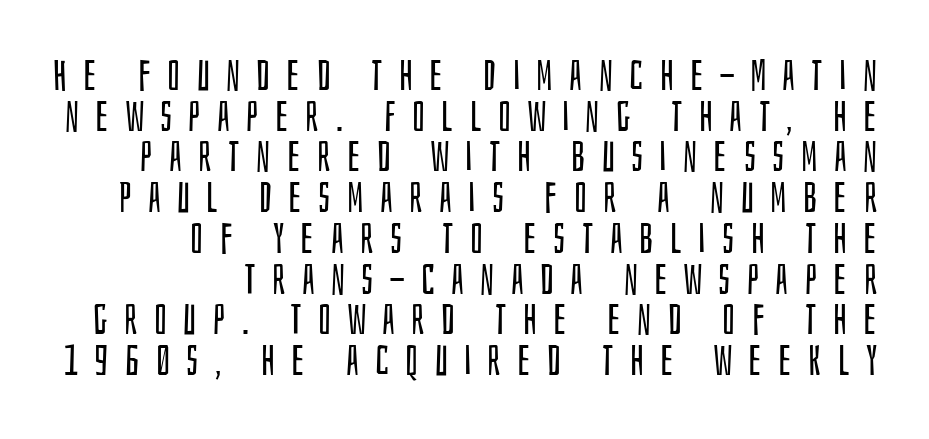
Q: Is the text bold? A: No.
Q: Is the text italic (slanted)? A: No, it is upright.
Q: Is the typeface a serif or a sans-serif typeface? A: Sans-serif.
Q: Is the text underlined? A: No.
Q: How is the paragraph aligned? A: Right-aligned.
Q: Is the spacing between letters normal or unusually wide? A: Unusually wide.
Q: Is the spacing between lines tight, normal or loose? A: Tight.
Q: Width (condensed, normal, or wide)? A: Condensed.
Q: Stroke contrast? A: Low.
Q: x-height? A: Large.
Q: Monospaced? A: No.
